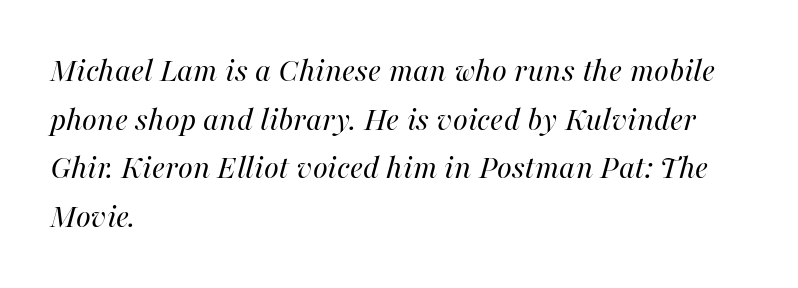
The image shows 34 px regular-weight type, italic (leaning right); set left-aligned, normal line spacing (1.43x), normal letter spacing, not underlined; high stroke contrast and a medium x-height.
